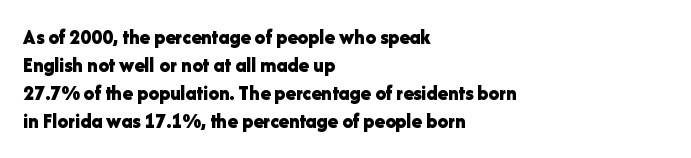
Style check: upright. Reading down the block, your eye returns to a fixed left position each line. This rendering leaves character spacing at its baseline value. Check under the words: just untouched page.
